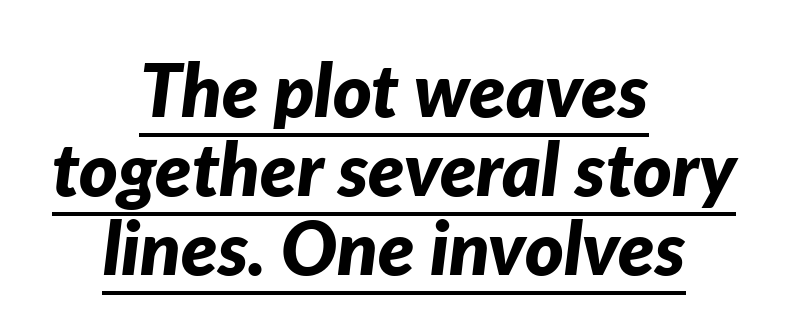
The rendering uses the underline text-decoration. Students, observe: this is what under-led, compact text looks like. Visually the block forms a symmetrical silhouette, jagged on both flanks. Heft: maximum for text — a bold. Inter-character spacing is left at the font's built-in metrics. These lines are rendered in a variable-pitch font.
